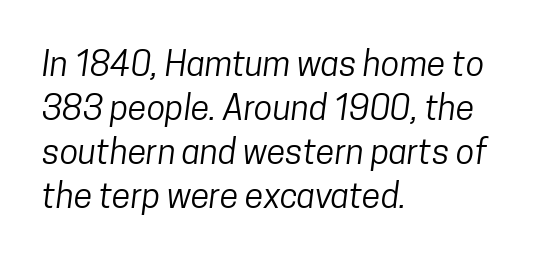
Q: Is the text bold? A: No.
Q: Is the typeface a serif or a sans-serif typeface? A: Sans-serif.
Q: Is the text underlined? A: No.
Q: How is the paragraph aligned? A: Left-aligned.
Q: Is the spacing between letters normal or unusually wide? A: Normal.
Q: Is the spacing between lines tight, normal or loose? A: Normal.
Q: Width (condensed, normal, or wide)? A: Condensed.
Q: Stroke contrast? A: Low.
Q: x-height? A: Medium.
Q: Monospaced? A: No.
